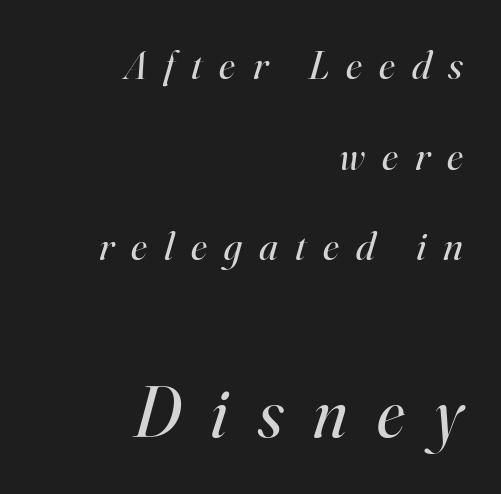
Q: Is the text bold? A: No.
Q: Is the text italic (slanted)? A: Yes, it leans right by about 16 degrees.
Q: Is the typeface a serif or a sans-serif typeface? A: Serif.
Q: Is the text underlined? A: No.
Q: How is the paragraph aligned? A: Right-aligned.
Q: Is the spacing between letters normal or unusually wide? A: Unusually wide.
Q: Is the spacing between lines tight, normal or loose? A: Loose.
Q: Which block of text is set in a larger size, the first (top) or the second (bottom)? A: The second (bottom) one.
Q: Width (condensed, normal, or wide)? A: Normal.
Q: Stroke contrast? A: High.
Q: x-height? A: Small.
Q: Monospaced? A: No.
